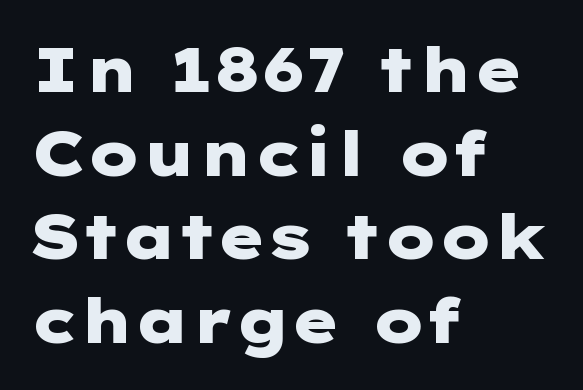
Q: Is the text bold? A: Yes.
Q: Is the text italic (slanted)? A: No, it is upright.
Q: Is the typeface a serif or a sans-serif typeface? A: Sans-serif.
Q: Is the text underlined? A: No.
Q: How is the paragraph aligned? A: Left-aligned.
Q: Is the spacing between letters normal or unusually wide? A: Normal.
Q: Is the spacing between lines tight, normal or loose? A: Normal.
Q: Width (condensed, normal, or wide)? A: Wide.
Q: Stroke contrast? A: Low.
Q: x-height? A: Medium.
